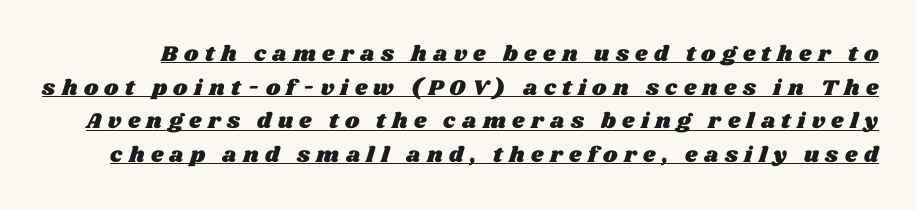
Compared with typical paragraphs, the rows here are spaced about the same. Honestly, the underline is the first thing you notice here. Here the glyphs are tracked loosely, breaking word shapes into spaced letters.
